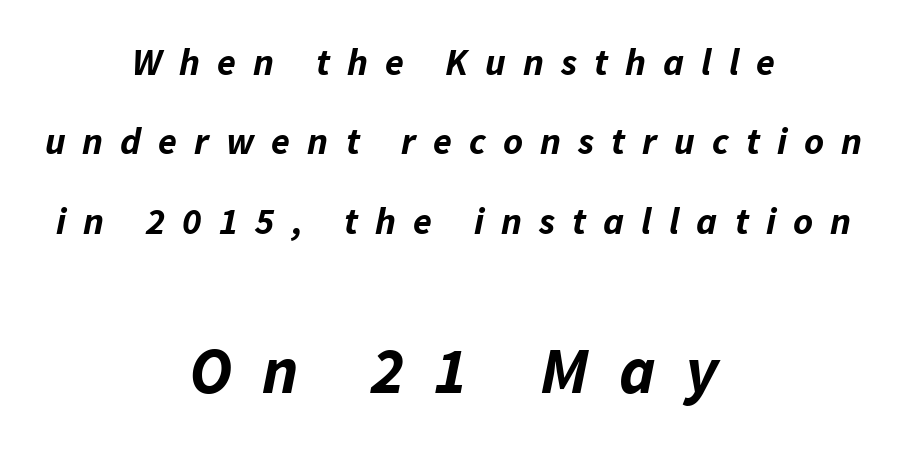
{"italic": "yes", "lean": "right", "slant_degrees": 11, "bold": "yes", "weight": "bold", "width": "normal", "stroke_contrast": "low", "x_height": "medium", "monospaced": "no", "underline": "no", "align": "center", "line_spacing": "loose", "line_spacing_ratio": 2.09, "letter_spacing": "wide", "letter_spacing_em": 0.45, "larger_block": "second", "size_ratio": 1.74, "glyph_px": 66}
